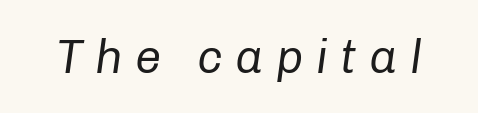
{"italic": "yes", "lean": "right", "slant_degrees": 8, "bold": "no", "weight": "regular", "width": "normal", "stroke_contrast": "low", "x_height": "medium", "monospaced": "no", "underline": "no", "letter_spacing": "wide", "letter_spacing_em": 0.26, "glyph_px": 47}
